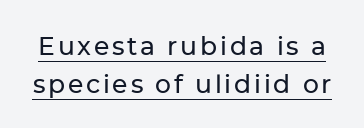
The image shows 25 px text type, upright; set normal line spacing (1.52x), underlined.
